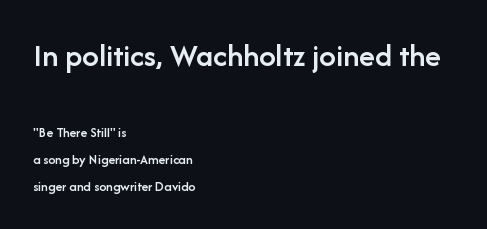
Q: Is the text bold? A: Semi-bold.
Q: Is the text italic (slanted)? A: No, it is upright.
Q: Is the typeface a serif or a sans-serif typeface? A: Sans-serif.
Q: Is the text underlined? A: No.
Q: How is the paragraph aligned? A: Left-aligned.
Q: Is the spacing between letters normal or unusually wide? A: Normal.
Q: Is the spacing between lines tight, normal or loose? A: Loose.
Q: Which block of text is set in a larger size, the first (top) or the second (bottom)? A: The first (top) one.
Q: Width (condensed, normal, or wide)? A: Normal.
Q: Stroke contrast? A: Low.
Q: x-height? A: Medium.
Q: Monospaced? A: No.
